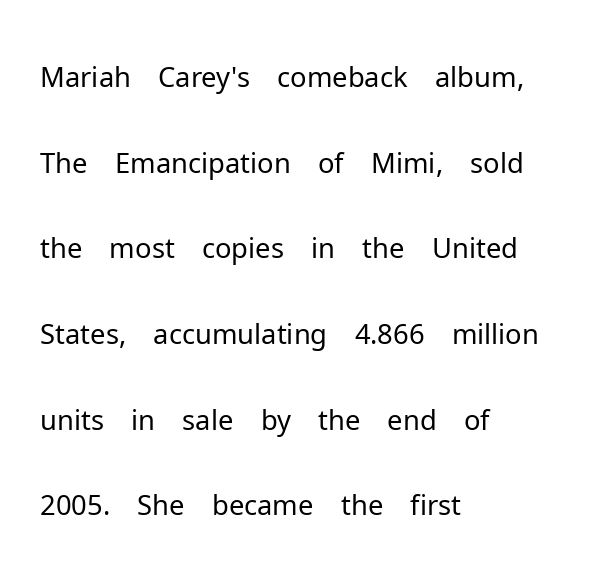
Q: Is the text bold? A: No.
Q: Is the text italic (slanted)? A: No, it is upright.
Q: Is the typeface a serif or a sans-serif typeface? A: Sans-serif.
Q: Is the text underlined? A: No.
Q: How is the paragraph aligned? A: Left-aligned.
Q: Is the spacing between letters normal or unusually wide? A: Normal.
Q: Is the spacing between lines tight, normal or loose? A: Normal.
Q: Width (condensed, normal, or wide)? A: Normal.
Q: Stroke contrast? A: Low.
Q: x-height? A: Medium.
Q: Monospaced? A: No.
